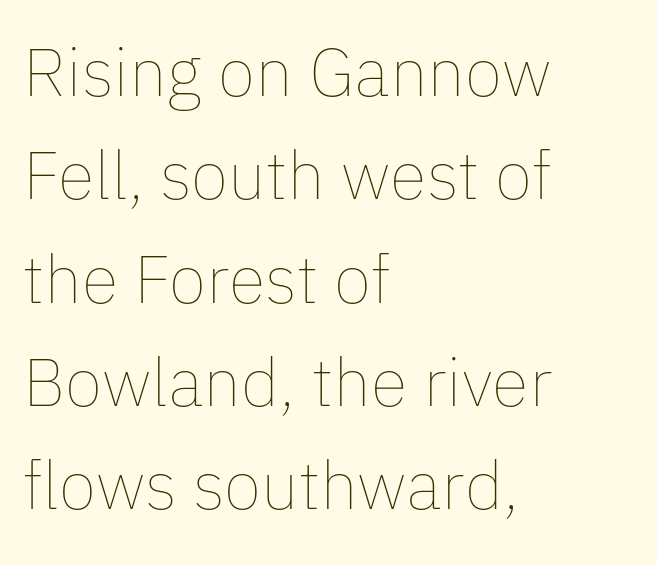
Q: Is the text bold? A: No.
Q: Is the text italic (slanted)? A: No, it is upright.
Q: Is the text underlined? A: No.
Q: How is the paragraph aligned? A: Left-aligned.
Q: Is the spacing between letters normal or unusually wide? A: Normal.
Q: Is the spacing between lines tight, normal or loose? A: Normal.
Q: Width (condensed, normal, or wide)? A: Normal.
Q: Stroke contrast? A: Low.
Q: x-height? A: Medium.
Q: Monospaced? A: No.
